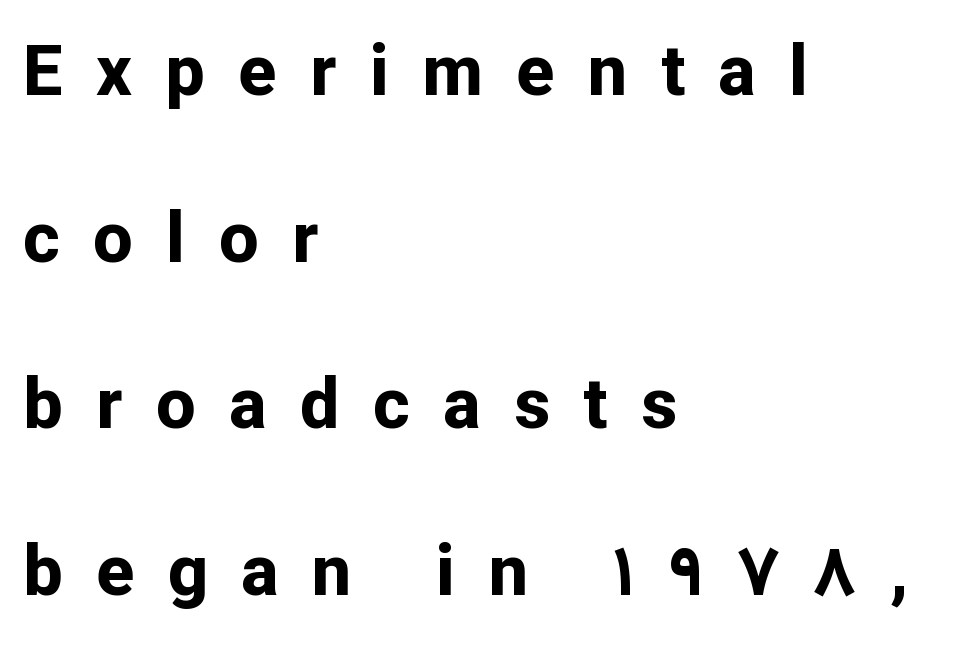
This is sans-serif lettering, the kind often seen on screens and signage. Is there any slant? The stems are plumb. Compared with typical body copy, the letter spacing here is much looser. A typesetter would call this leading open, well beyond the default.
